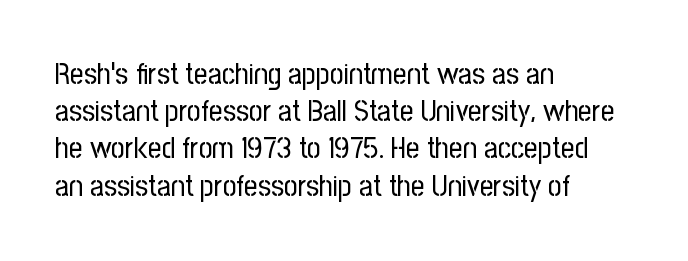
The rendering uses natural spacing where letterforms have individual widths. The typesetter chose a ragged-right arrangement here. Posture: straight, roman, zero tilt. Tracking here is standard; glyphs follow each other at the usual distance. The text was rendered using a sans face with plain stroke endings. Clear beneath every line of the passage.
